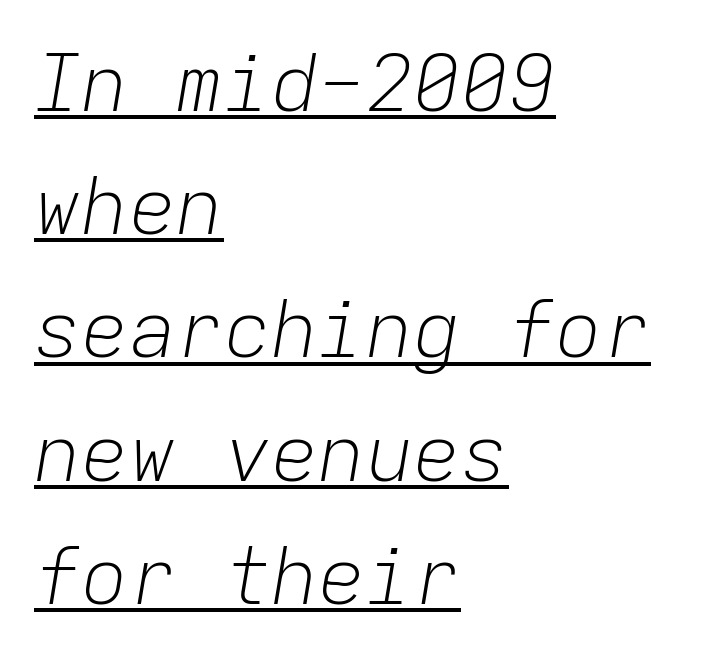
{"italic": "yes", "lean": "right", "slant_degrees": 9, "bold": "no", "weight": "light", "width": "normal", "stroke_contrast": "low", "x_height": "medium", "monospaced": "yes", "underline": "yes", "align": "left", "line_spacing": "normal", "line_spacing_ratio": 1.56, "letter_spacing": "normal", "letter_spacing_em": 0.0, "glyph_px": 79}
